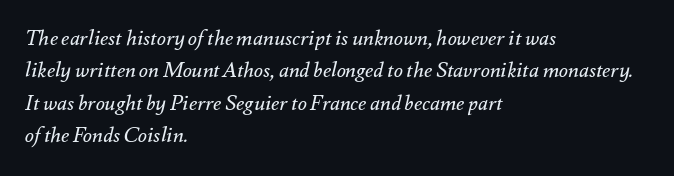
The image shows 21 px text type, italic (leaning right); set left-aligned, normal line spacing (1.54x), normal letter spacing, not underlined.
